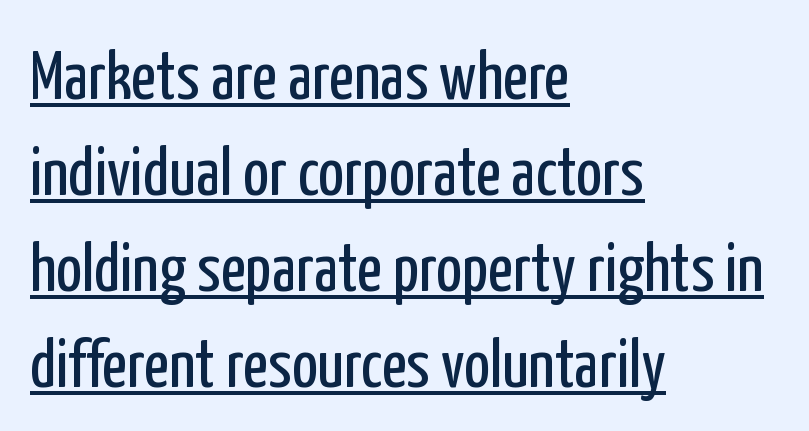
{"serif": "no", "italic": "no", "bold": "no", "weight": "regular", "width": "condensed", "stroke_contrast": "low", "x_height": "medium", "monospaced": "no", "underline": "yes", "align": "left", "line_spacing": "normal", "line_spacing_ratio": 1.39, "letter_spacing": "normal", "letter_spacing_em": 0.0, "glyph_px": 69}
